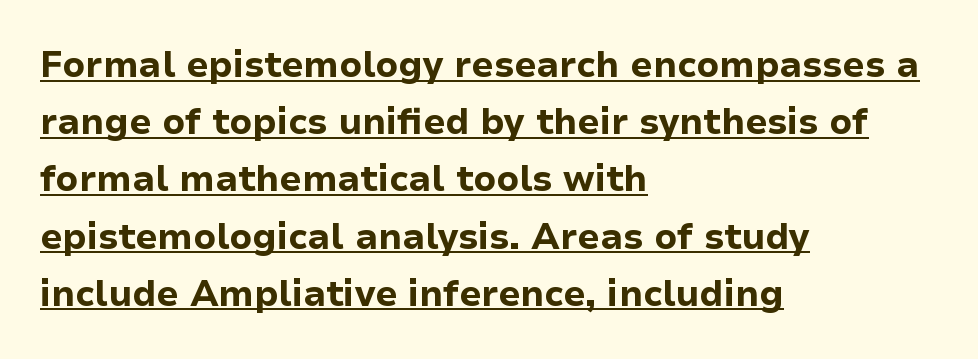
A typesetter would mark this as roman, not italic. The letterforms sit shoulder to shoulder at normal distance. The lines are quadded left. A sans-serif font was chosen for this passage.
